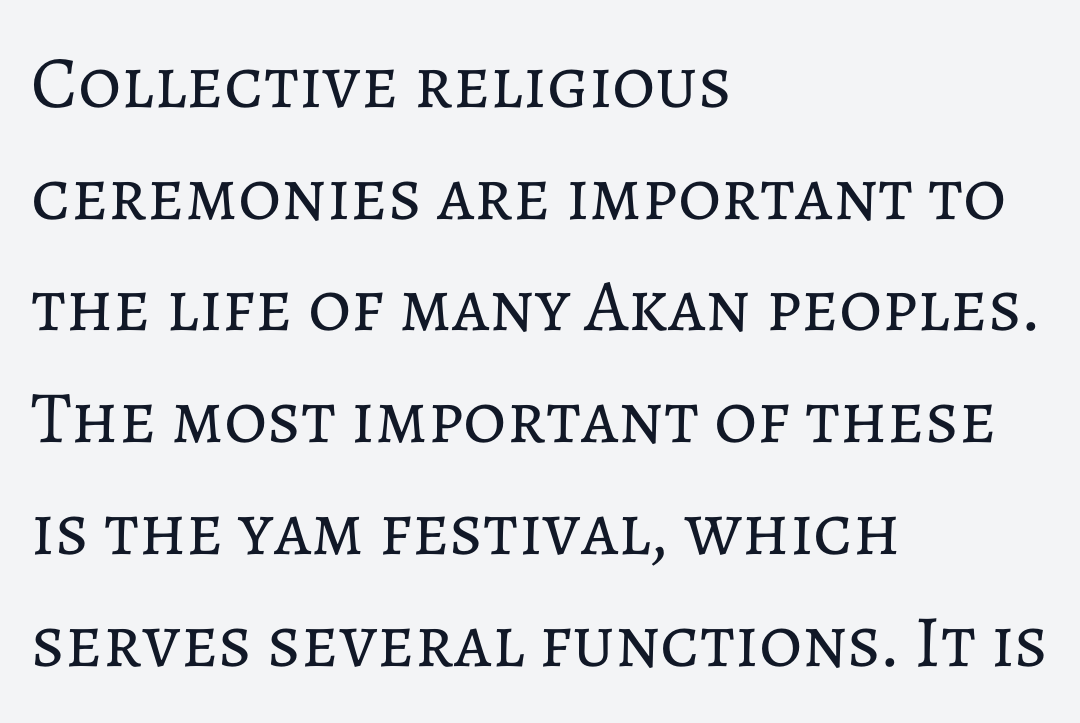
Q: Is the text bold? A: No.
Q: Is the text italic (slanted)? A: No, it is upright.
Q: Is the text underlined? A: No.
Q: How is the paragraph aligned? A: Left-aligned.
Q: Is the spacing between letters normal or unusually wide? A: Normal.
Q: Is the spacing between lines tight, normal or loose? A: Normal.
Q: Width (condensed, normal, or wide)? A: Normal.
Q: Stroke contrast? A: Low.
Q: x-height? A: Medium.
Q: Monospaced? A: No.
